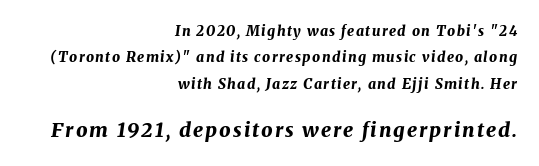
Whoever set this made the second block the dominant, larger element. The strokes are fattened all the way to bold. These lines stack with their right ends in a neat column. When letters slant like this, we call the style italic. Any mark beneath the type? The region is blank.
